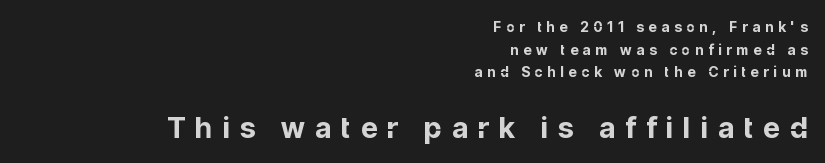
The image shows 29 px bold sans-serif type, upright; set right-aligned, normal line spacing (1.61x), unusually wide letter spacing (+0.35 em), not underlined; the second (bottom) block is 2.07x larger; low stroke contrast and a medium x-height.
